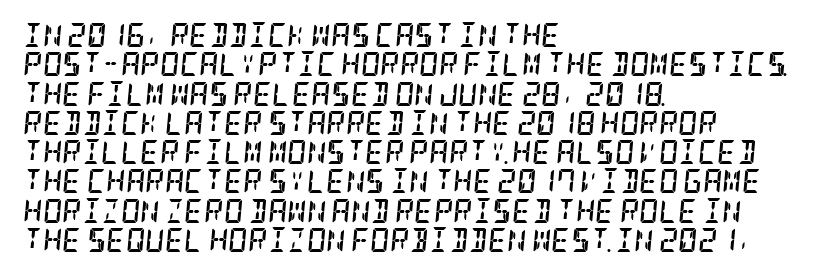
The image shows 24 px bold type, italic (leaning right); set left-aligned, line spacing 1.22x, normal letter spacing, not underlined.
